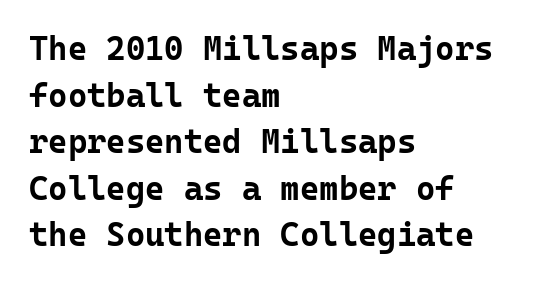
{"serif": "no", "italic": "no", "bold": "yes", "weight": "bold", "width": "normal", "stroke_contrast": "low", "x_height": "medium", "monospaced": "yes", "underline": "no", "align": "left", "line_spacing": "normal", "line_spacing_ratio": 1.41, "letter_spacing": "normal", "letter_spacing_em": 0.0, "glyph_px": 33}
